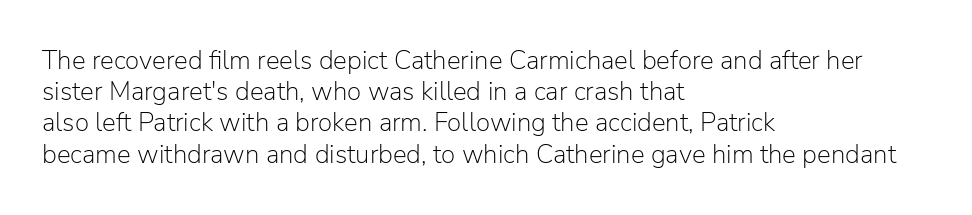
Q: Is the text bold? A: No.
Q: Is the text italic (slanted)? A: No, it is upright.
Q: Is the text underlined? A: No.
Q: How is the paragraph aligned? A: Left-aligned.
Q: Is the spacing between letters normal or unusually wide? A: Normal.
